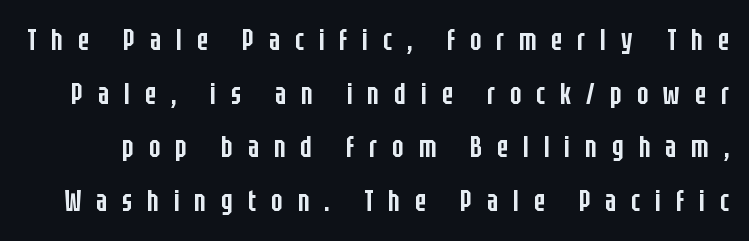
{"serif": "no", "italic": "no", "bold": "semi", "weight": "semibold", "width": "condensed", "stroke_contrast": "low", "x_height": "large", "monospaced": "no", "underline": "no", "line_spacing_ratio": 1.79, "letter_spacing": "wide", "letter_spacing_em": 0.5, "glyph_px": 30}
